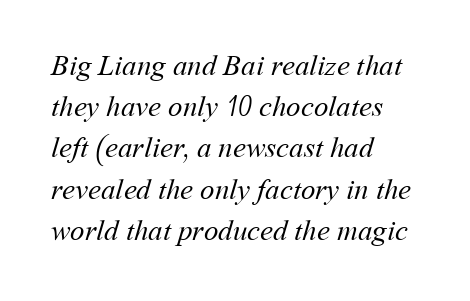
Quick note: underline off. Unbolded letterforms with no extra heft. A typesetter would call this zero additional tracking. If you measured baseline to baseline, you'd find a middling distance. The rendering uses natural spacing where letterforms have individual widths. The paragraph has a hard left edge and a soft right edge.
